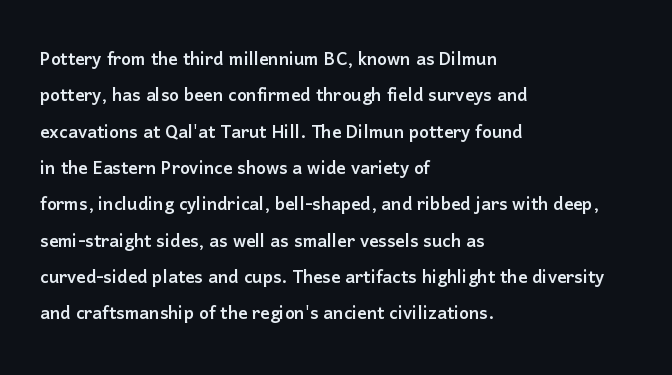
The image shows 23 px text type, upright; set left-aligned, normal line spacing (1.58x), normal letter spacing, not underlined.
